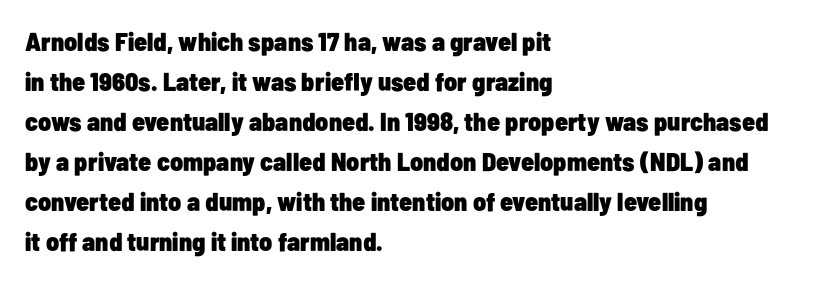
The image shows 26 px bold type, upright; set left-aligned, normal line spacing (1.54x), normal letter spacing, not underlined.
